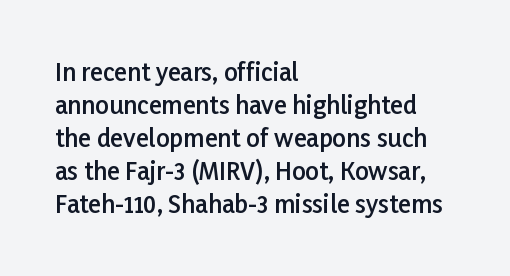
{"italic": "no", "bold": "semi", "underline": "no", "align": "left", "line_spacing": "normal", "line_spacing_ratio": 1.38, "letter_spacing": "normal", "letter_spacing_em": 0.0, "glyph_px": 24}
